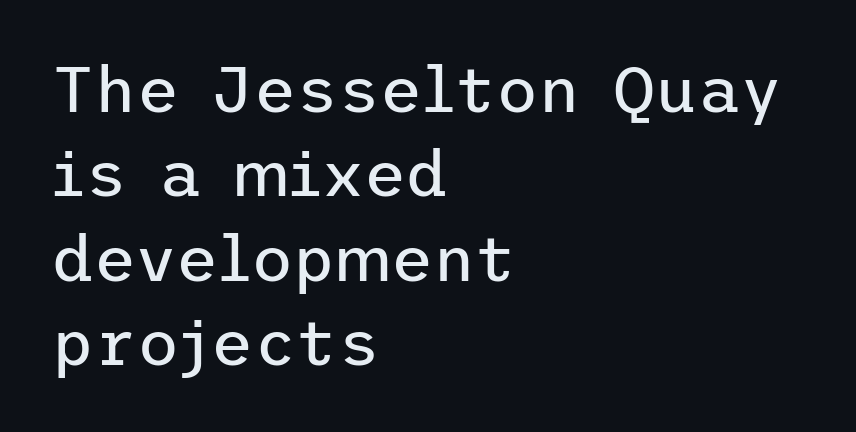
{"serif": "no", "italic": "no", "bold": "no", "weight": "regular", "width": "normal", "stroke_contrast": "low", "x_height": "medium", "underline": "no", "align": "left", "line_spacing": "normal", "line_spacing_ratio": 1.3, "letter_spacing": "normal", "letter_spacing_em": 0.0, "glyph_px": 65}
